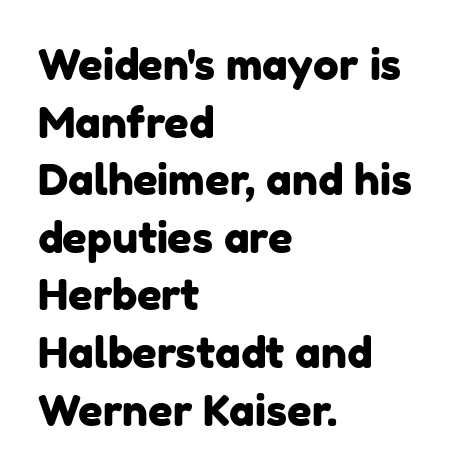
The image shows 43 px sans-serif type; set left-aligned, normal line spacing (1.34x), normal letter spacing, not underlined; low stroke contrast and a medium x-height.
